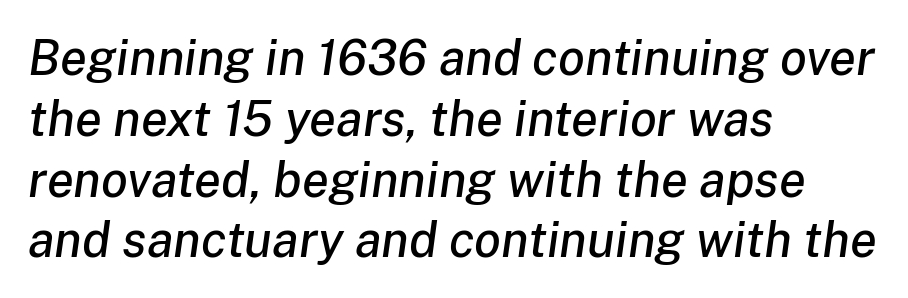
Typeset ragged right — the left edge is the straight one. Posture: slanted. A typesetter would call this proportional, since set widths differ per character. The gaps between neighbouring characters are ordinary and unremarkable. Clear beneath every line of the passage.
